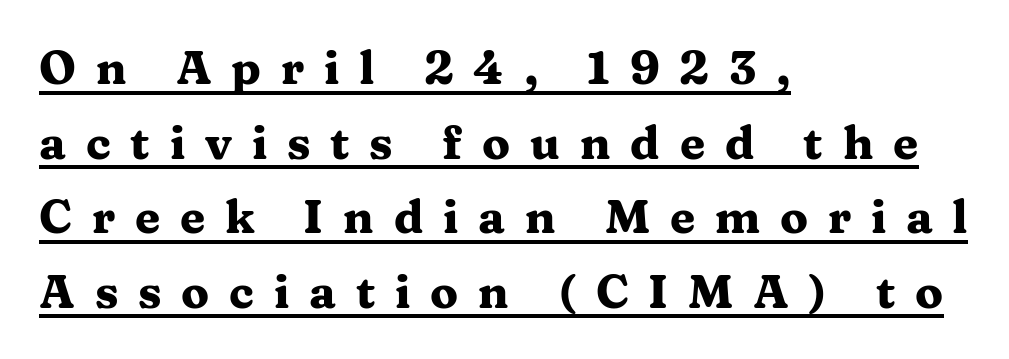
Leading matches the norm, producing a regular column. Caption: bold face, heavy strokes. Is this a sans? No — the strokes have serifs. You could not count columns in this text — the font is proportionally spaced. Unlike italic type, these characters show no tilt at all.
